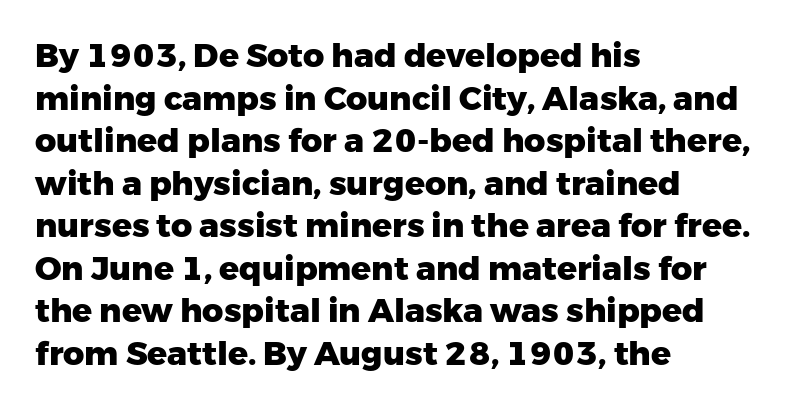
{"serif": "no", "italic": "no", "bold": "yes", "weight": "heavy", "width": "normal", "stroke_contrast": "low", "x_height": "medium", "monospaced": "no", "underline": "no", "align": "left", "line_spacing": "normal", "line_spacing_ratio": 1.29, "letter_spacing": "normal", "letter_spacing_em": 0.0, "glyph_px": 33}
